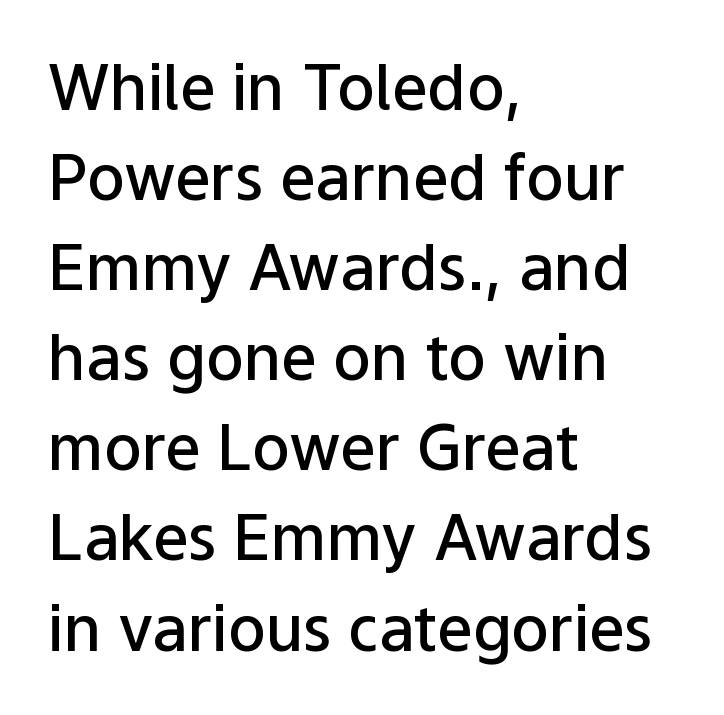
The baseline area is clear. The passage shown has conventional tracking throughout. Rendered with straight, roman letterforms. This sample has the flowing, uneven cadence of proportional lettering. The setting favours the left margin, as ordinary paragraphs usually do. Serif or sans? Sans — the stroke terminals are bare.
